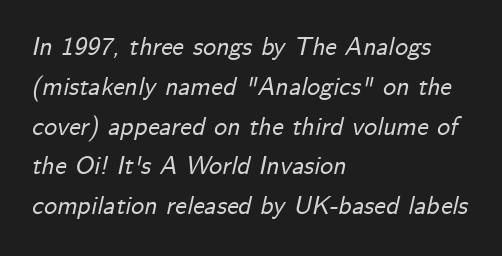
The image shows 26 px text type, italic (leaning right); set left-aligned, normal line spacing (1.53x), normal letter spacing, not underlined.
